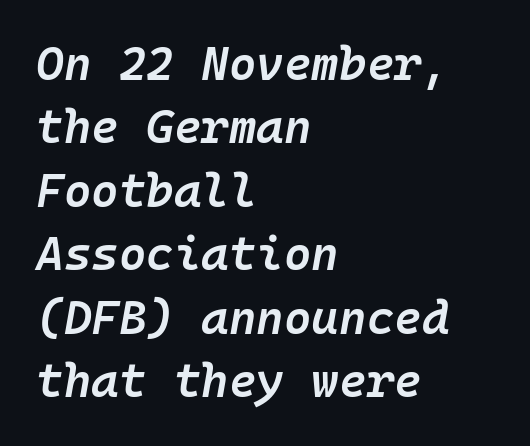
Q: Is the text bold? A: Semi-bold.
Q: Is the text italic (slanted)? A: Yes, it leans right by about 10 degrees.
Q: Is the text underlined? A: No.
Q: How is the paragraph aligned? A: Left-aligned.
Q: Is the spacing between letters normal or unusually wide? A: Normal.
Q: Is the spacing between lines tight, normal or loose? A: Normal.
Q: Width (condensed, normal, or wide)? A: Normal.
Q: Stroke contrast? A: Low.
Q: x-height? A: Medium.
Q: Monospaced? A: Yes.
